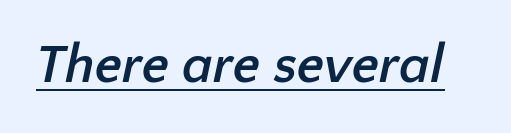
Q: Is the text bold? A: Yes.
Q: Is the typeface a serif or a sans-serif typeface? A: Sans-serif.
Q: Is the text underlined? A: Yes.
Q: Is the spacing between letters normal or unusually wide? A: Normal.
Q: Width (condensed, normal, or wide)? A: Normal.
Q: Stroke contrast? A: Low.
Q: x-height? A: Medium.
Q: Monospaced? A: No.
